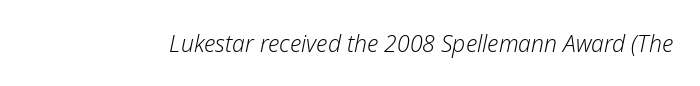
Each stroke keeps to a modest, everyday thickness or less. In terms of posture, this sample is oblique. Honestly, there is no underline to notice here at all. The horizontal fit of the characters is conventional and even.
